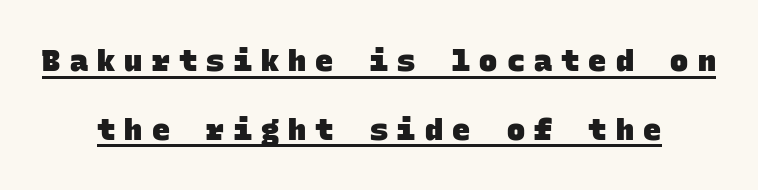
{"serif": "no", "bold": "yes", "weight": "heavy", "width": "normal", "stroke_contrast": "low", "x_height": "large", "monospaced": "yes", "underline": "yes", "align": "center", "line_spacing": "loose", "line_spacing_ratio": 2.29, "letter_spacing": "wide", "letter_spacing_em": 0.31, "glyph_px": 30}
